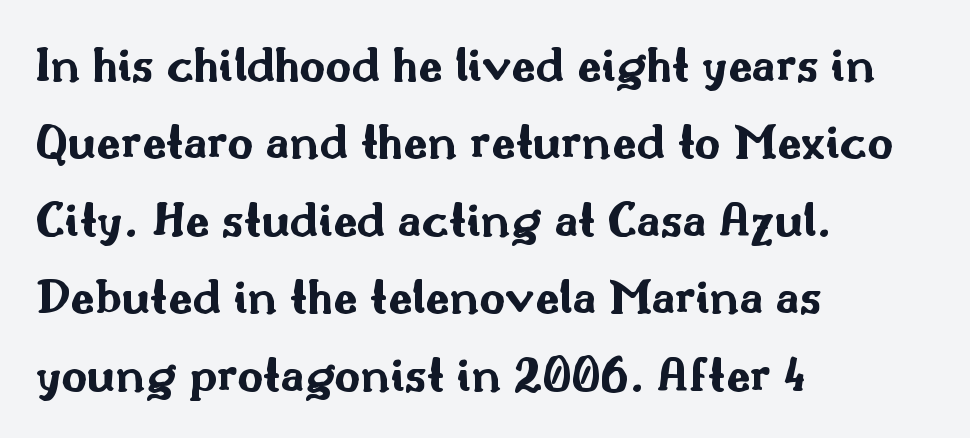
{"serif": "no", "italic": "no", "bold": "yes", "weight": "bold", "width": "wide", "stroke_contrast": "medium", "x_height": "small", "monospaced": "no", "underline": "no", "align": "left", "line_spacing": "normal", "line_spacing_ratio": 1.55, "letter_spacing": "normal", "letter_spacing_em": 0.0, "glyph_px": 50}
